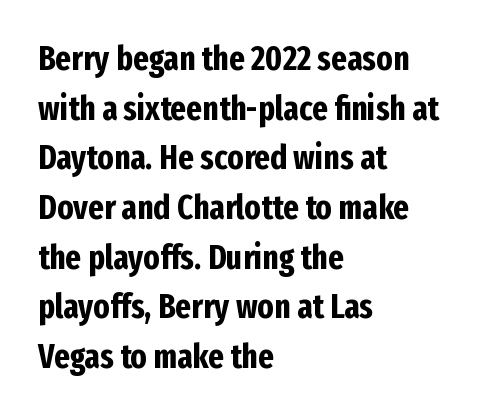
{"serif": "no", "italic": "no", "bold": "yes", "weight": "bold", "width": "condensed", "stroke_contrast": "low", "x_height": "medium", "monospaced": "no", "underline": "no", "align": "left", "line_spacing": "normal", "line_spacing_ratio": 1.46, "letter_spacing": "normal", "letter_spacing_em": 0.0, "glyph_px": 34}
